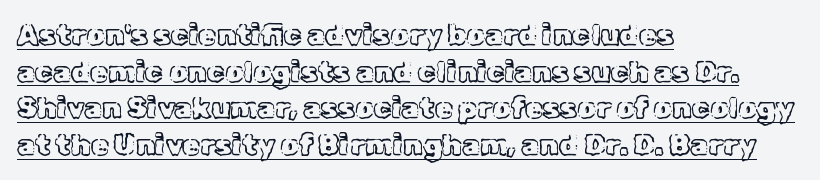
Character widths vary here, with narrow letters taking less room than wide ones. These lines sit exactly where default settings would place them. Characters follow at the spacing the type designer built in. Beneath each row of characters lies a ruled line. Notice how the stems are strictly vertical — no italics here.
